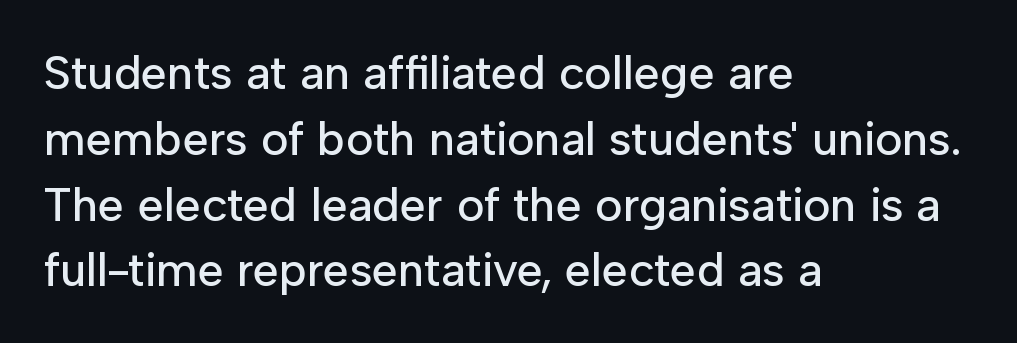
The image shows 47 px sans-serif type, upright; set left-aligned, normal line spacing (1.4x), normal letter spacing, not underlined; low stroke contrast and a medium x-height.
